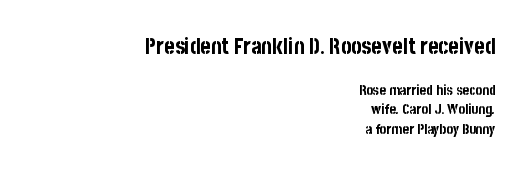
Caption: upper text group enlarged, lower text group reduced. Check under the words: just untouched page. These lines keep a tight, regular rhythm from letter to letter. This is heavy type, rendered in bold. A student would call this right alignment; a typographer would say flush right, rag left.
